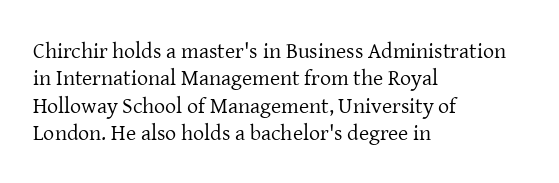
Q: Is the text bold? A: No.
Q: Is the text italic (slanted)? A: No, it is upright.
Q: Is the text underlined? A: No.
Q: How is the paragraph aligned? A: Left-aligned.
Q: Is the spacing between letters normal or unusually wide? A: Normal.
Q: Is the spacing between lines tight, normal or loose? A: Normal.
